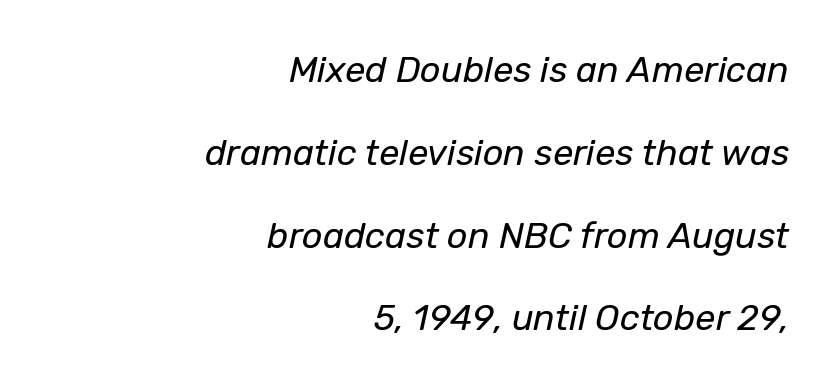
{"italic": "yes", "lean": "right", "slant_degrees": 12, "bold": "no", "weight": "regular", "width": "normal", "stroke_contrast": "low", "x_height": "medium", "monospaced": "no", "underline": "no", "align": "right", "line_spacing": "loose", "line_spacing_ratio": 2.3, "letter_spacing": "normal", "letter_spacing_em": 0.0, "glyph_px": 36}
